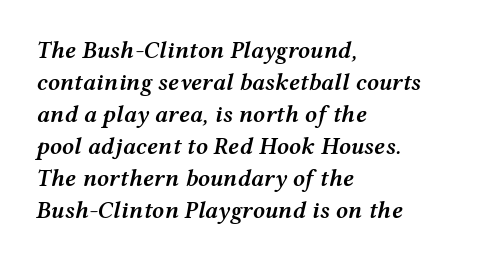
{"italic": "yes", "lean": "right", "slant_degrees": 12, "bold": "semi", "underline": "no", "align": "left", "line_spacing": "normal", "line_spacing_ratio": 1.33, "letter_spacing": "normal", "letter_spacing_em": 0.0, "glyph_px": 24}
